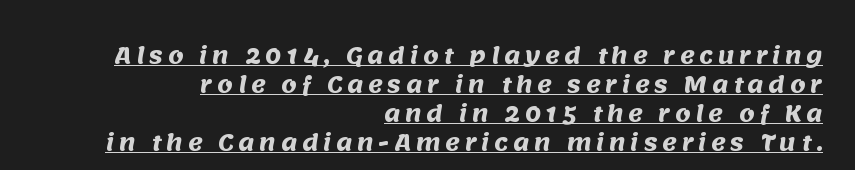
Strokes here are thick enough to call this a true bold. Honestly, the row spacing looks completely unremarkable. What stands out about the letter spacing? Its width — letters are far apart. Check the space under the baseline: a stroke is drawn there. Notice how the passage keeps a crisp vertical edge on the right only.
